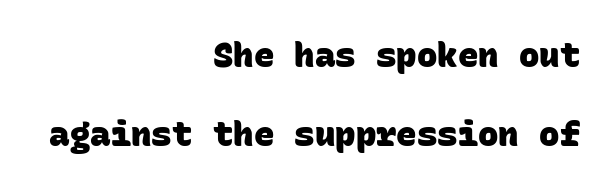
One-word summary of the alignment: right. The passage shown is typed in a monospace face where columns stay perfectly aligned. The strokes are fattened all the way to bold. The strip under each line holds only bare page. Caption: standard tracking, unaltered.
